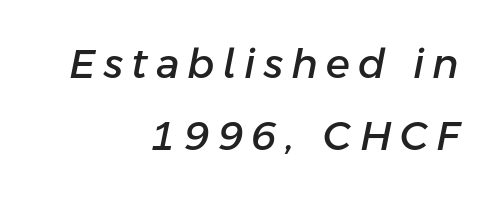
The passage shown leans; its letterforms are oblique. Words appear elongated and porous because spacing is wide. The setting favours the right margin, as signatures and pull-quotes sometimes do. A typesetter would call this proportional, since set widths differ per character. Each row of text sits above clean, open space.
